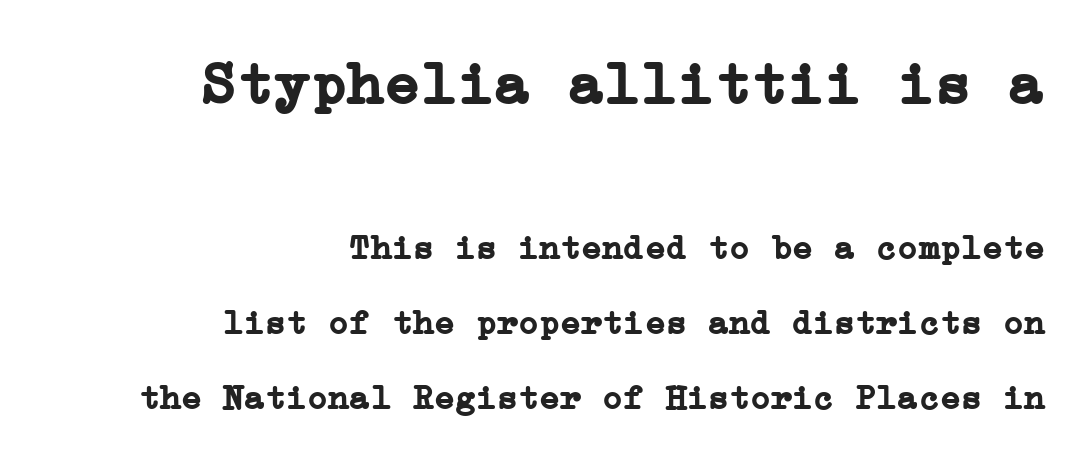
The image shows 61 px semibold serif type, upright; set right-aligned, loose line spacing (2.15x), normal letter spacing, not underlined; the first (top) block is 1.74x larger; low stroke contrast and a medium x-height.
